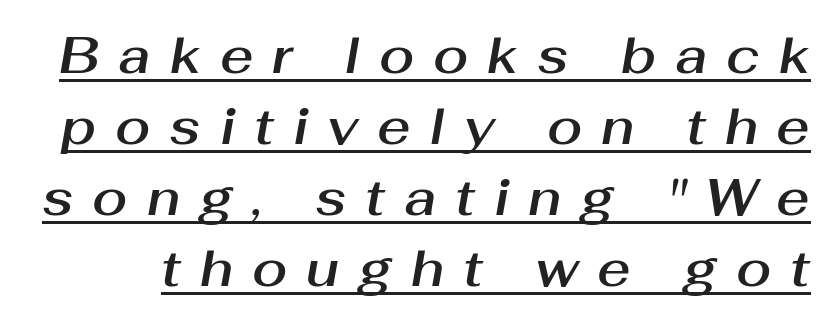
The image shows 51 px text type, italic (leaning right); set normal line spacing (1.39x), unusually wide letter spacing (+0.37 em), underlined; medium stroke contrast and a medium x-height.
